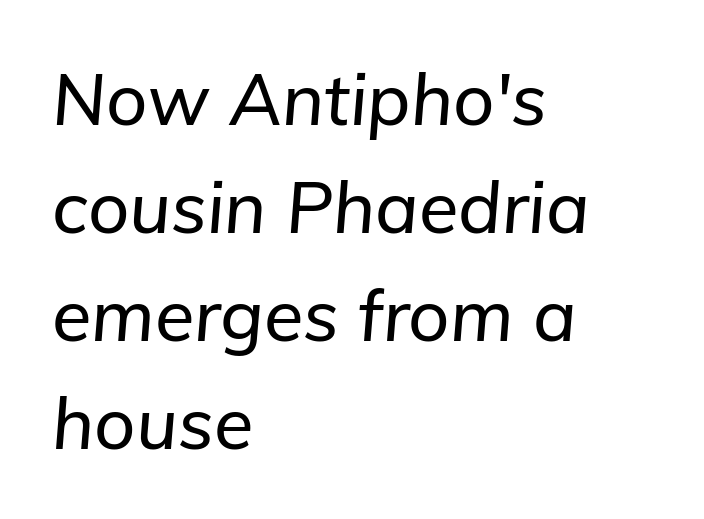
The passage shown is typed in a proportional face where columns would drift. If you drew a line through each stem, it would be angled. The space between consecutive lines is moderate. This sample is left-justified, so line endings fall wherever the words run out. The horizontal fit of the characters is conventional and even.
